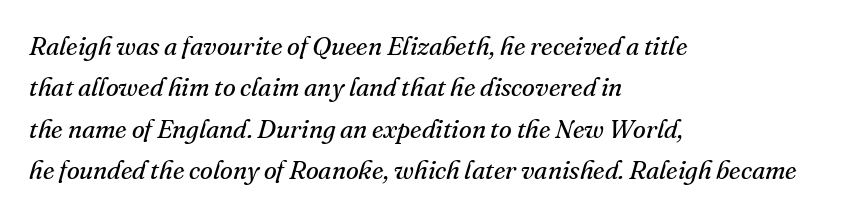
Q: Is the text bold? A: No.
Q: Is the text italic (slanted)? A: Yes, it leans right by about 16 degrees.
Q: Is the text underlined? A: No.
Q: How is the paragraph aligned? A: Left-aligned.
Q: Is the spacing between letters normal or unusually wide? A: Normal.
Q: Is the spacing between lines tight, normal or loose? A: Normal.
